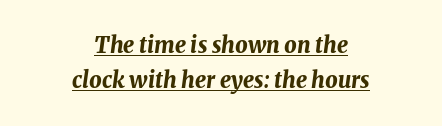
Horizontal bands of white between lines are of average thickness. Centered paragraph, ragged on both sides. Caption: bold face, heavy strokes. Tracking here is standard; glyphs follow each other at the usual distance.
